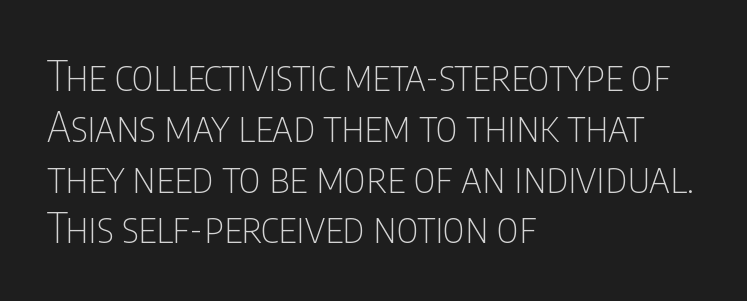
Vertical strokes here are truly vertical. Is this a fixed-width face? No — the glyphs have proportional, varying widths. The horizontal fit of the characters is conventional and even. Honestly, there is no underline to notice here at all. In CSS terms this would be text-align: left. Observe the absence of serifs on each vertical stroke in this sample.
